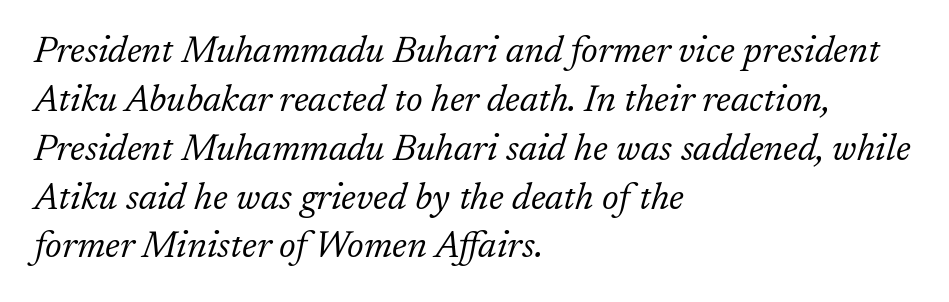
Letter spacing: default. Counters stay open thanks to moderate or lighter strokes. All the whitespace from short lines collects on the right. Note the varied advance widths — an 'i' is clearly narrower than an 'm'. Plain, unruled lines of type.
